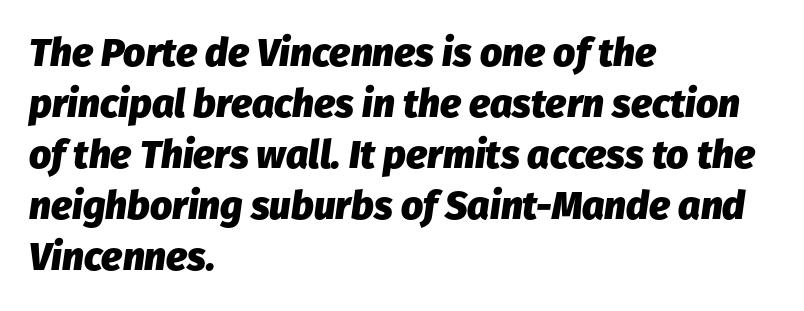
{"italic": "yes", "lean": "right", "slant_degrees": 8, "bold": "yes", "weight": "heavy", "width": "normal", "stroke_contrast": "low", "x_height": "medium", "monospaced": "no", "underline": "no", "align": "left", "line_spacing": "normal", "line_spacing_ratio": 1.31, "letter_spacing": "normal", "letter_spacing_em": 0.0, "glyph_px": 39}
